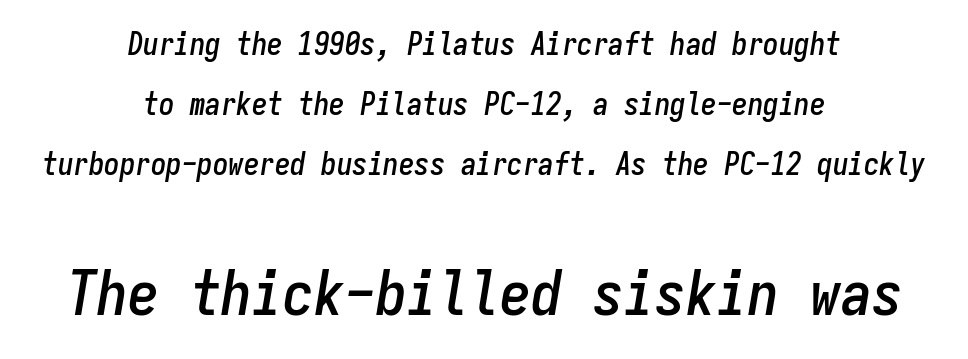
{"italic": "yes", "lean": "right", "slant_degrees": 9, "width": "condensed", "stroke_contrast": "low", "x_height": "medium", "monospaced": "yes", "underline": "no", "align": "center", "line_spacing": "loose", "line_spacing_ratio": 1.94, "letter_spacing": "normal", "letter_spacing_em": 0.0, "larger_block": "second", "size_ratio": 2.0, "glyph_px": 62}
